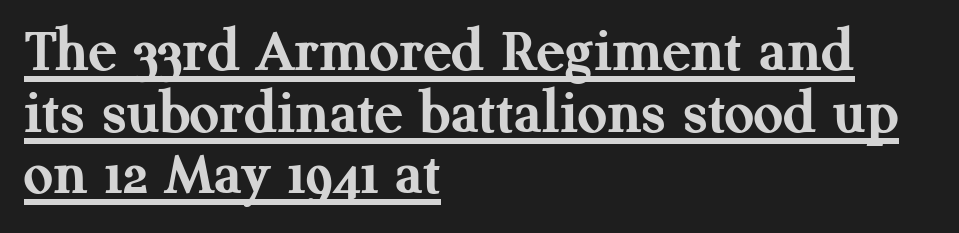
{"serif": "yes", "italic": "no", "bold": "yes", "weight": "semibold", "width": "normal", "stroke_contrast": "medium", "x_height": "medium", "monospaced": "no", "underline": "yes", "align": "left", "line_spacing": "tight", "line_spacing_ratio": 0.95, "letter_spacing": "normal", "letter_spacing_em": 0.0, "glyph_px": 65}
